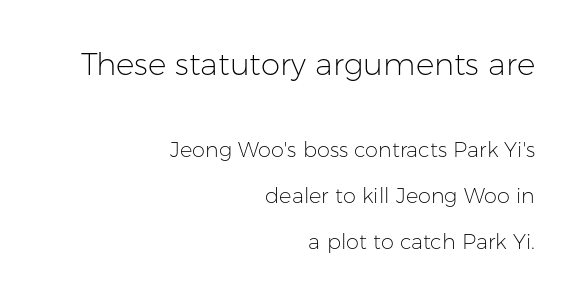
The image shows 31 px light sans-serif type, upright; set right-aligned, loose line spacing (2.18x), normal letter spacing, not underlined; the first (top) block is 1.48x larger; low stroke contrast and a medium x-height.
